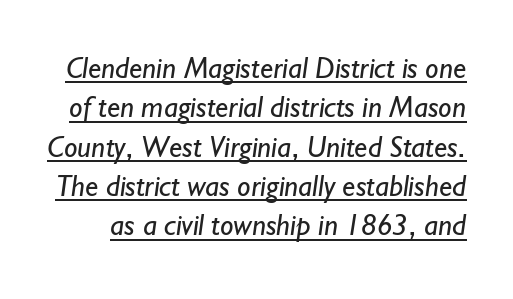
A baseline rule has been typeset under these characters. Proportional: the letters do not fall into vertical columns. Regarding serifs, this sample does without them. This is not heavy type; no bold has been used. Leading matches the norm, producing a regular column.
